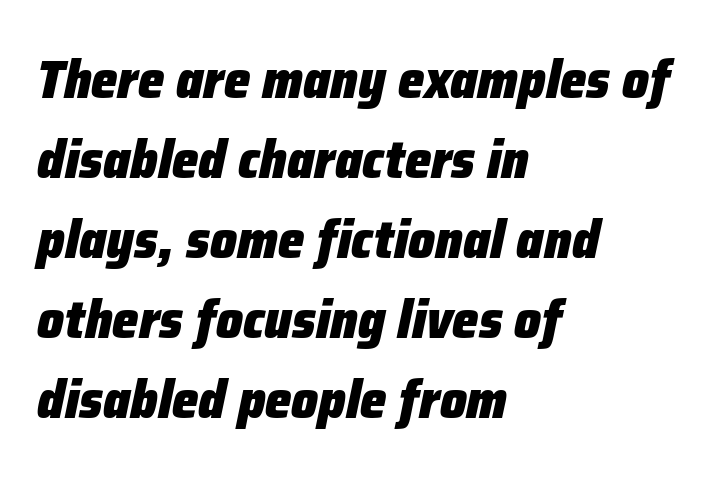
{"italic": "yes", "lean": "right", "slant_degrees": 12, "bold": "yes", "weight": "heavy", "width": "normal", "stroke_contrast": "low", "x_height": "medium", "monospaced": "no", "underline": "no", "align": "left", "line_spacing": "normal", "line_spacing_ratio": 1.51, "letter_spacing": "normal", "letter_spacing_em": 0.0, "glyph_px": 53}
